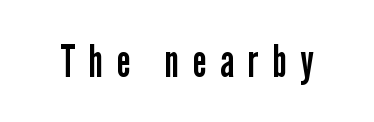
Q: Is the text bold? A: No.
Q: Is the text italic (slanted)? A: No, it is upright.
Q: Is the typeface a serif or a sans-serif typeface? A: Sans-serif.
Q: Is the text underlined? A: No.
Q: Is the spacing between letters normal or unusually wide? A: Unusually wide.
Q: Width (condensed, normal, or wide)? A: Condensed.
Q: Stroke contrast? A: Low.
Q: x-height? A: Medium.
Q: Monospaced? A: No.
